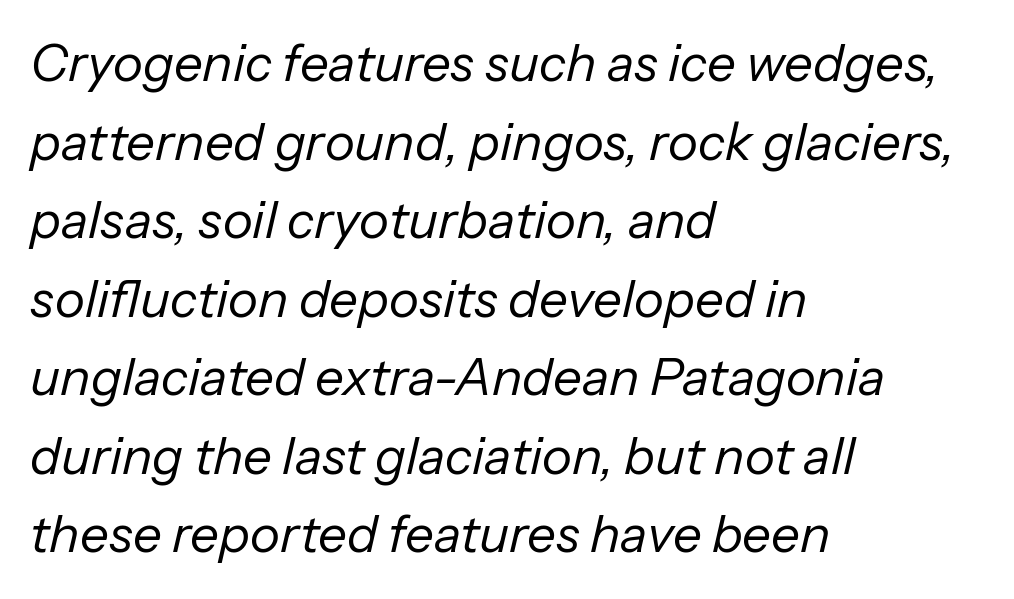
The image shows 51 px regular-weight type, italic (leaning right); set left-aligned, normal line spacing (1.54x), normal letter spacing, not underlined; low stroke contrast and a medium x-height.
